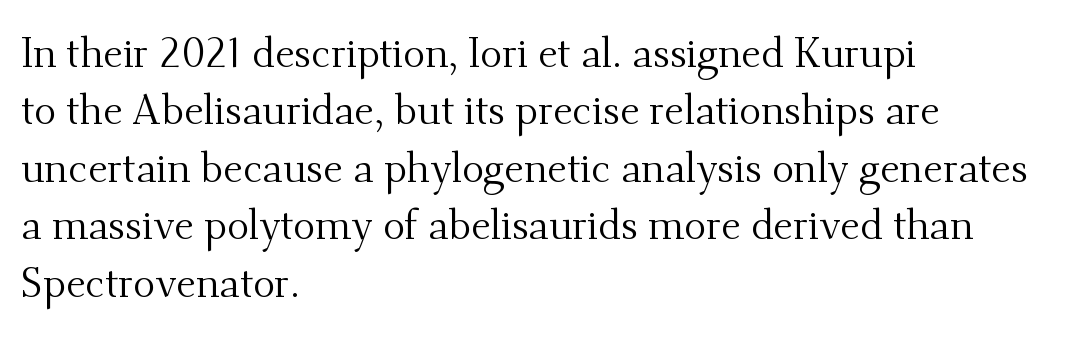
Between one letter and the next there's only the usual sliver of space. Unlike a clean sans, this face finishes its strokes with serifs. Type without underlining. Stroke thickness stays within the range of a standard reading face or lighter. The face used here is proportionally spaced, like ordinary book or web type. Regular leading.
